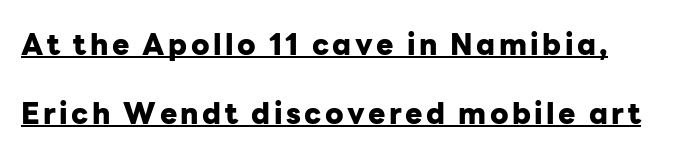
{"serif": "no", "italic": "no", "bold": "yes", "weight": "heavy", "width": "normal", "stroke_contrast": "low", "x_height": "medium", "monospaced": "no", "underline": "yes", "line_spacing": "loose", "line_spacing_ratio": 2.37, "glyph_px": 29}
